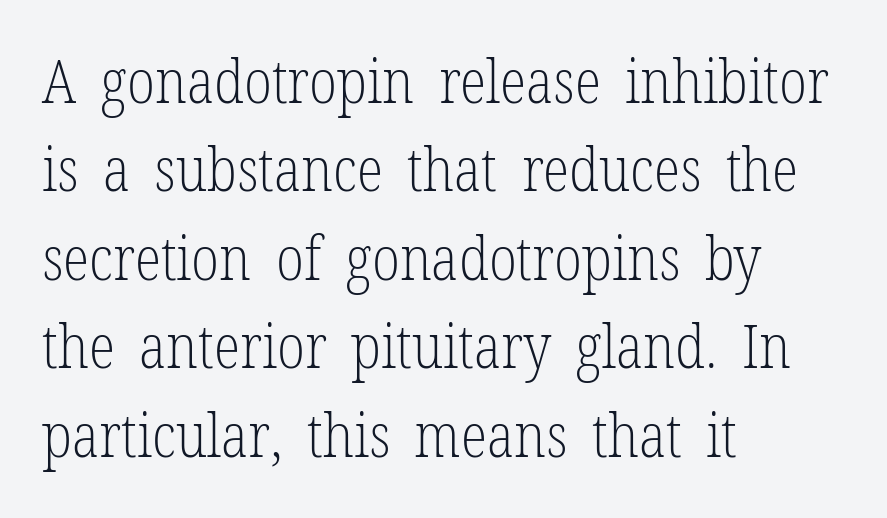
The image shows 61 px light, condensed serif type, upright; set left-aligned, normal line spacing (1.45x), normal letter spacing, not underlined; low stroke contrast and a medium x-height.
